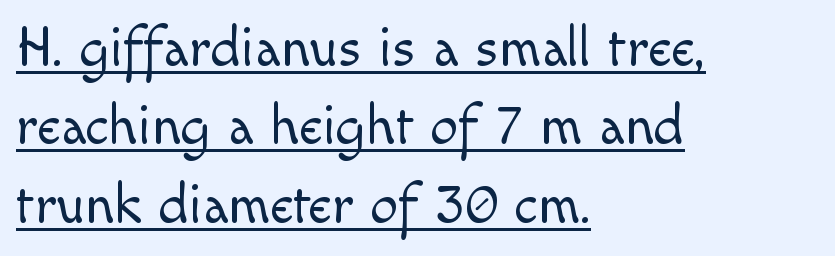
{"italic": "no", "bold": "no", "weight": "light", "width": "normal", "x_height": "small", "monospaced": "no", "underline": "yes", "align": "left", "line_spacing": "normal", "line_spacing_ratio": 1.4, "letter_spacing": "normal", "letter_spacing_em": 0.0, "glyph_px": 56}
